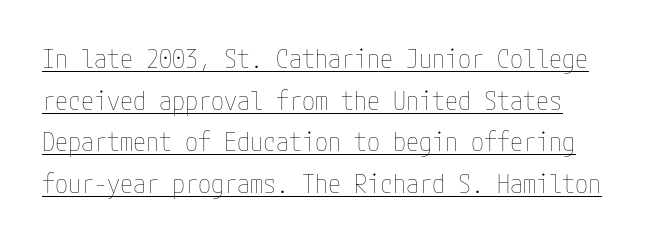
Q: Is the text bold? A: No.
Q: Is the text italic (slanted)? A: No, it is upright.
Q: Is the text underlined? A: Yes.
Q: Is the spacing between letters normal or unusually wide? A: Normal.
Q: Is the spacing between lines tight, normal or loose? A: Normal.
